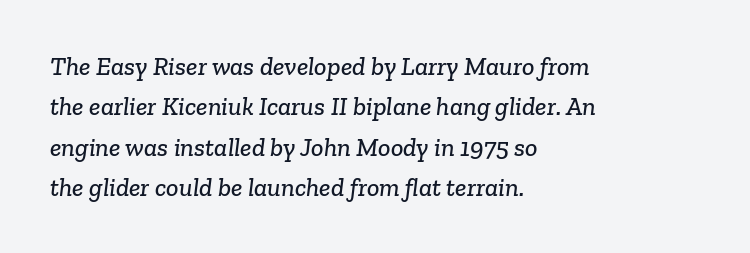
{"underline": "no", "align": "left", "line_spacing": "normal", "line_spacing_ratio": 1.55, "letter_spacing": "normal", "letter_spacing_em": 0.0, "glyph_px": 26}
